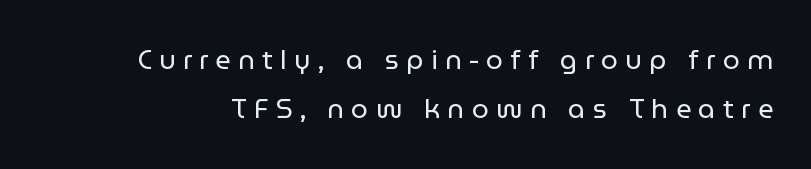
The image shows 27 px text type, upright; set line spacing 1.81x, unusually wide letter spacing (+0.27 em), not underlined.
